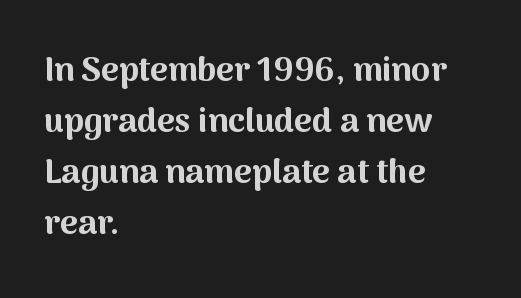
Q: Is the text bold? A: Yes.
Q: Is the text italic (slanted)? A: No, it is upright.
Q: Is the typeface a serif or a sans-serif typeface? A: Sans-serif.
Q: Is the text underlined? A: No.
Q: How is the paragraph aligned? A: Left-aligned.
Q: Is the spacing between letters normal or unusually wide? A: Normal.
Q: Is the spacing between lines tight, normal or loose? A: Normal.
Q: Width (condensed, normal, or wide)? A: Normal.
Q: Stroke contrast? A: Medium.
Q: x-height? A: Medium.
Q: Monospaced? A: No.
